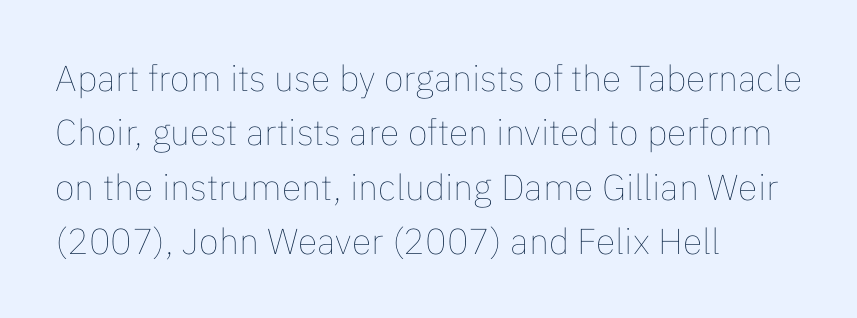
{"italic": "no", "bold": "no", "weight": "thin", "width": "normal", "stroke_contrast": "low", "x_height": "medium", "monospaced": "no", "underline": "no", "align": "left", "line_spacing": "normal", "line_spacing_ratio": 1.51, "letter_spacing": "normal", "letter_spacing_em": 0.0, "glyph_px": 36}
